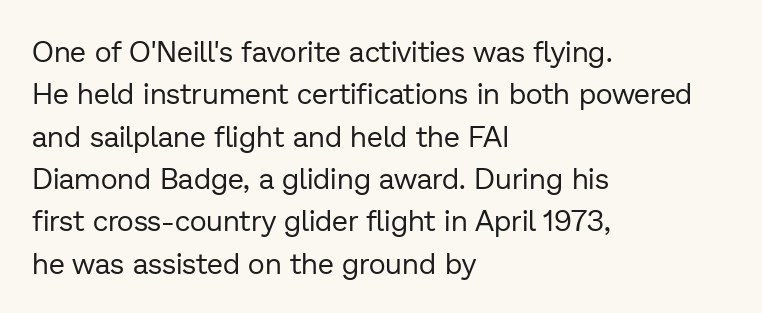
The image shows 29 px regular-weight sans-serif type, upright; set left-aligned, normal line spacing (1.46x), normal letter spacing, not underlined; low stroke contrast and a medium x-height.
